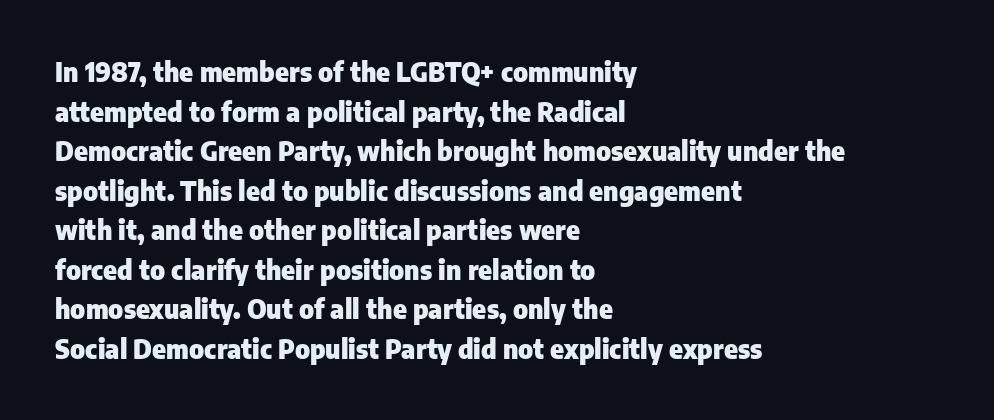
Q: Is the text bold? A: Yes.
Q: Is the text italic (slanted)? A: No, it is upright.
Q: Is the text underlined? A: No.
Q: How is the paragraph aligned? A: Left-aligned.
Q: Is the spacing between letters normal or unusually wide? A: Normal.
Q: Is the spacing between lines tight, normal or loose? A: Normal.
